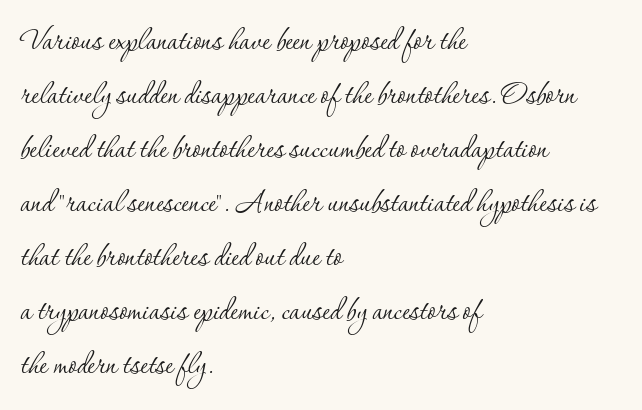
Note the varied advance widths — an 'i' is clearly narrower than an 'm'. The lines sit at an ordinary, default distance from one another. Is the letter spacing exaggerated? No — it looks like the ordinary default. The rendering anchors every line to the left-hand side.
